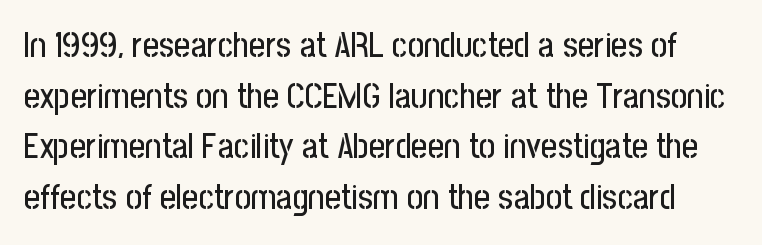
The image shows 35 px condensed sans-serif type, upright; set normal line spacing (1.45x), normal letter spacing, not underlined; low stroke contrast and a medium x-height.
